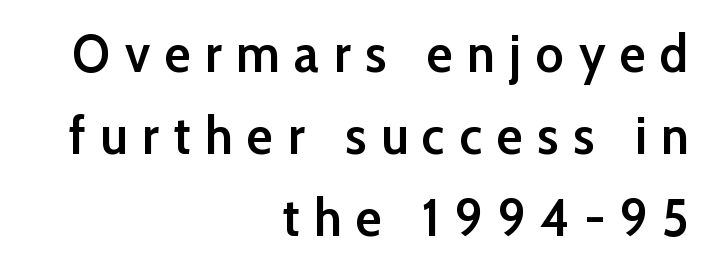
Q: Is the text bold? A: Semi-bold.
Q: Is the text italic (slanted)? A: No, it is upright.
Q: Is the typeface a serif or a sans-serif typeface? A: Sans-serif.
Q: Is the text underlined? A: No.
Q: How is the paragraph aligned? A: Right-aligned.
Q: Is the spacing between letters normal or unusually wide? A: Unusually wide.
Q: Is the spacing between lines tight, normal or loose? A: Normal.
Q: Width (condensed, normal, or wide)? A: Normal.
Q: Stroke contrast? A: Low.
Q: x-height? A: Medium.
Q: Monospaced? A: No.
